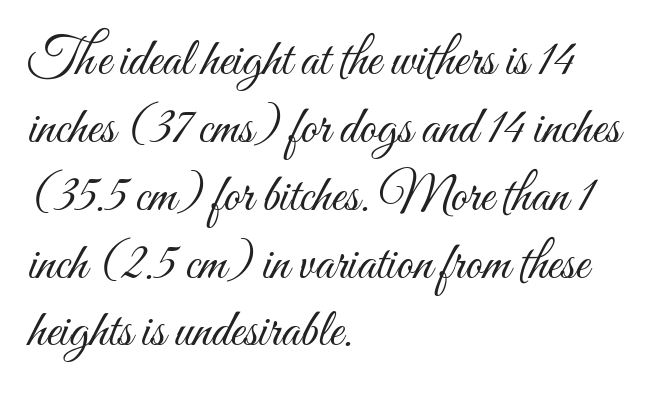
The image shows 53 px light, condensed type; set left-aligned, normal line spacing (1.28x), normal letter spacing, not underlined; medium stroke contrast and a small x-height.
